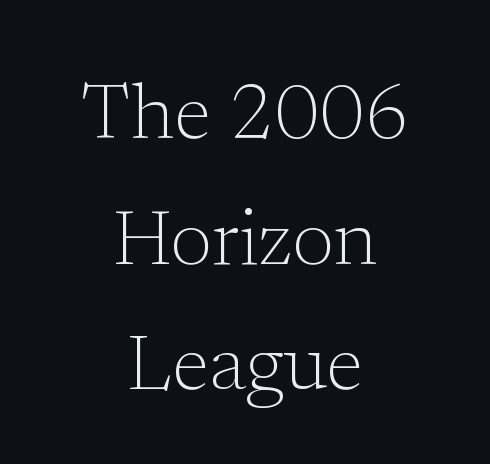
{"serif": "yes", "italic": "no", "bold": "no", "weight": "light", "width": "normal", "stroke_contrast": "low", "x_height": "medium", "monospaced": "no", "underline": "no", "align": "center", "line_spacing": "normal", "line_spacing_ratio": 1.63, "letter_spacing": "normal", "letter_spacing_em": 0.0, "glyph_px": 77}
